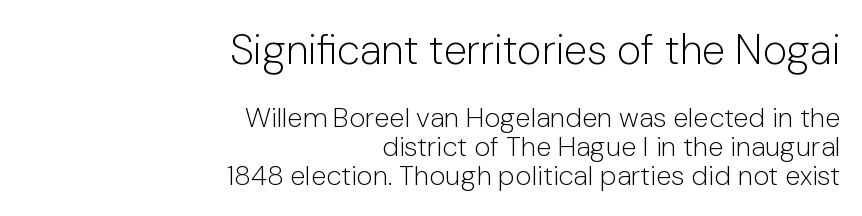
{"serif": "no", "italic": "no", "bold": "no", "weight": "light", "width": "normal", "stroke_contrast": "low", "x_height": "medium", "monospaced": "no", "underline": "no", "align": "right", "line_spacing": "tight", "line_spacing_ratio": 1.03, "letter_spacing": "normal", "letter_spacing_em": 0.0, "larger_block": "first", "size_ratio": 1.5, "glyph_px": 42}
